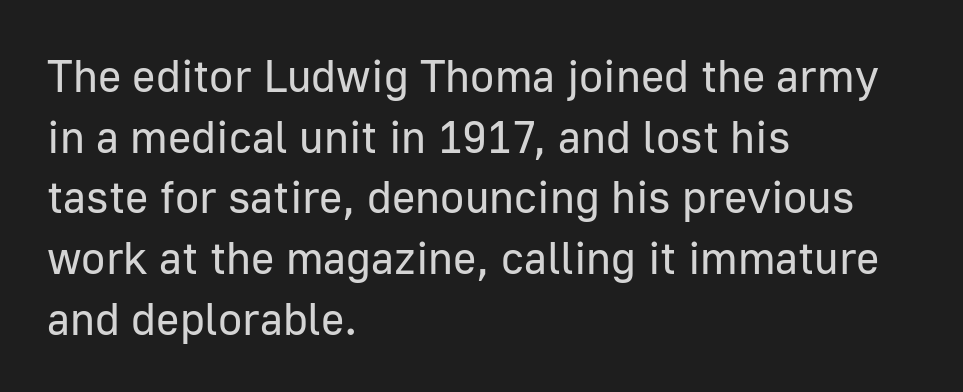
Character widths vary here, with narrow letters taking less room than wide ones. The passage shown has conventional tracking throughout. If you drew a ruler down the left edge, every line would touch it. In terms of leading, this rendering sits right in the middle.
